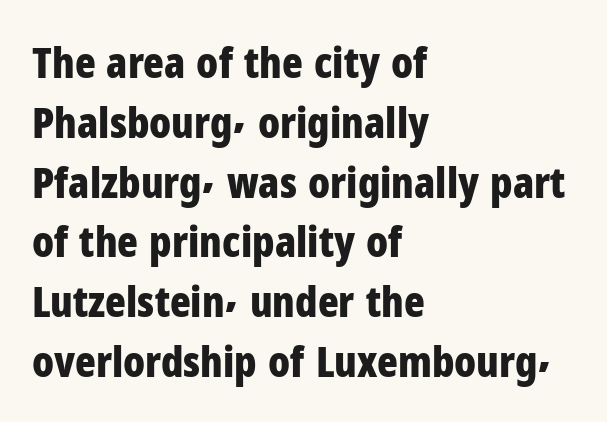
{"serif": "no", "italic": "no", "bold": "yes", "weight": "bold", "width": "condensed", "stroke_contrast": "low", "x_height": "medium", "monospaced": "no", "underline": "no", "align": "left", "line_spacing": "normal", "line_spacing_ratio": 1.39, "letter_spacing": "normal", "letter_spacing_em": 0.0, "glyph_px": 43}
